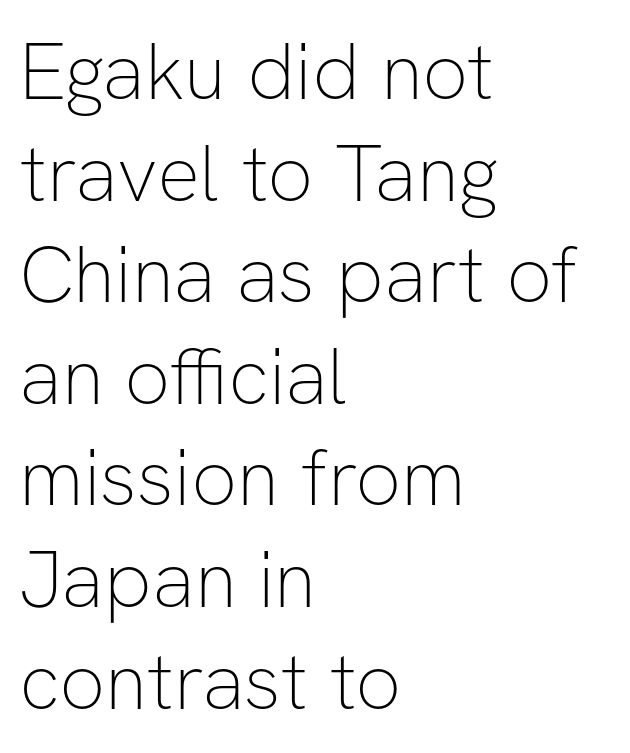
{"serif": "no", "italic": "no", "bold": "no", "weight": "thin", "width": "normal", "stroke_contrast": "low", "x_height": "medium", "monospaced": "no", "underline": "no", "align": "left", "line_spacing": "normal", "line_spacing_ratio": 1.27, "letter_spacing": "normal", "letter_spacing_em": 0.0, "glyph_px": 80}
